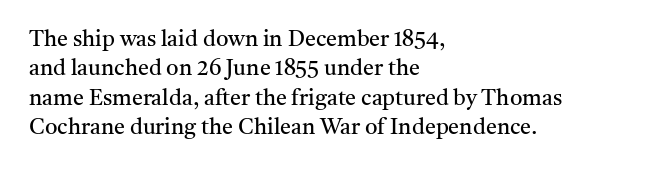
The image shows 22 px text type, upright; set left-aligned, normal line spacing (1.33x), normal letter spacing, not underlined.
